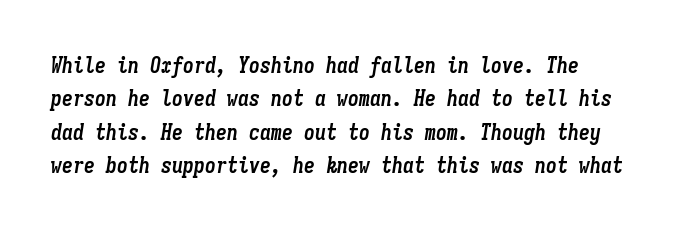
{"italic": "yes", "lean": "right", "slant_degrees": 9, "bold": "yes", "underline": "no", "line_spacing": "normal", "line_spacing_ratio": 1.52, "letter_spacing": "normal", "letter_spacing_em": 0.0, "glyph_px": 22}
